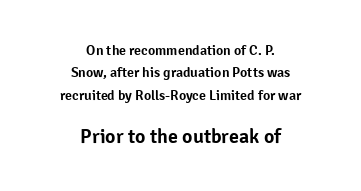
{"italic": "no", "underline": "no", "align": "center", "line_spacing": "normal", "line_spacing_ratio": 1.6, "letter_spacing": "normal", "letter_spacing_em": 0.0, "larger_block": "second", "size_ratio": 1.43, "glyph_px": 20}
